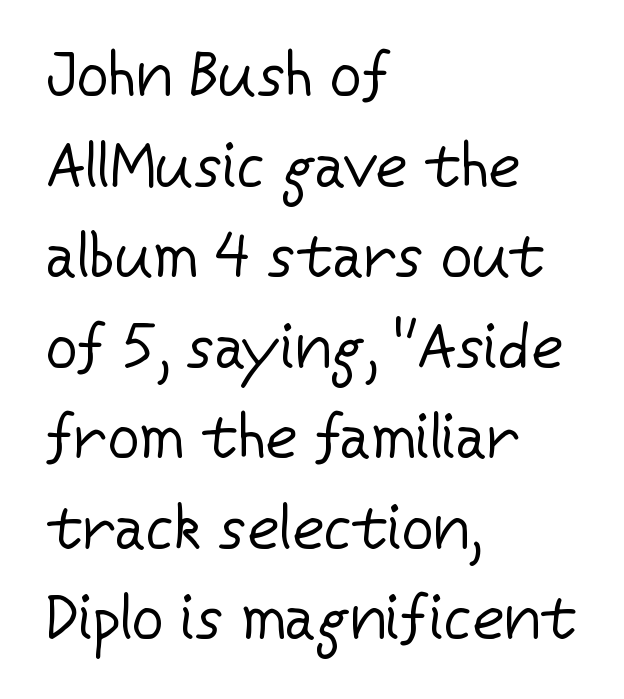
{"serif": "no", "italic": "no", "bold": "no", "weight": "regular", "width": "normal", "stroke_contrast": "low", "x_height": "medium", "monospaced": "no", "underline": "no", "align": "left", "line_spacing": "normal", "line_spacing_ratio": 1.46, "letter_spacing": "normal", "letter_spacing_em": 0.0, "glyph_px": 62}
